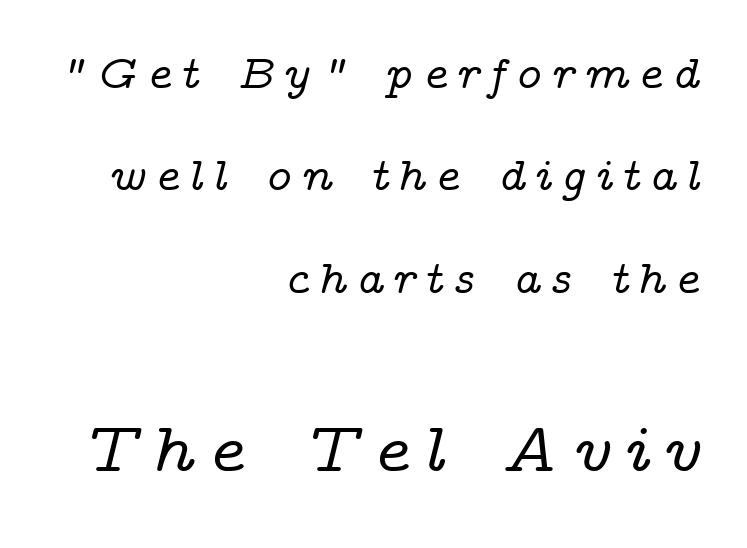
Baseline-to-baseline distance is far greater than the letter height. This sample uses a serif face. The text block is weighted toward the right margin, trailing off unevenly leftward. Do the characters align in a grid? No, the font is proportional. The text carries the slant typical of an italic or oblique font. The letters in the lower block stand taller than those in the block above.
